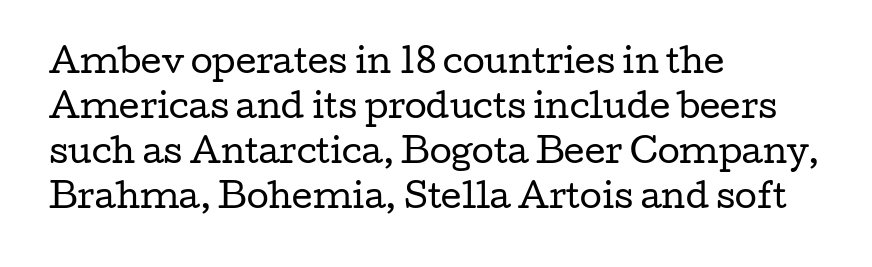
Left-aligned paragraph, ragged on the right. When letters stand straight like this, we call the style roman or upright. Ink coverage per letter is moderate at most. Each letter keeps its own natural width here, so spacing adapts to shape.
